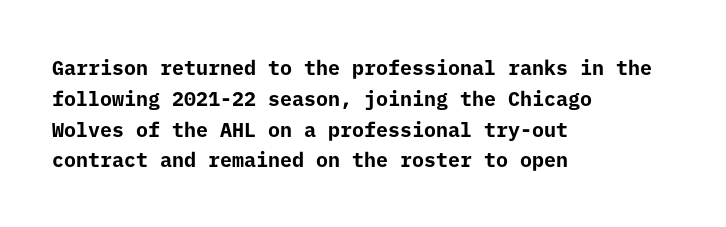
The image shows 20 px bold type, upright; set left-aligned, normal line spacing (1.54x), normal letter spacing, not underlined.
